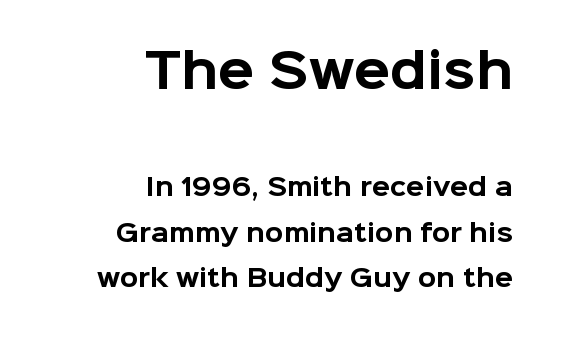
{"serif": "no", "italic": "no", "bold": "yes", "weight": "bold", "width": "normal", "stroke_contrast": "low", "x_height": "medium", "monospaced": "no", "underline": "no", "align": "right", "line_spacing_ratio": 1.89, "letter_spacing": "normal", "letter_spacing_em": 0.0, "larger_block": "first", "size_ratio": 1.96, "glyph_px": 47}
